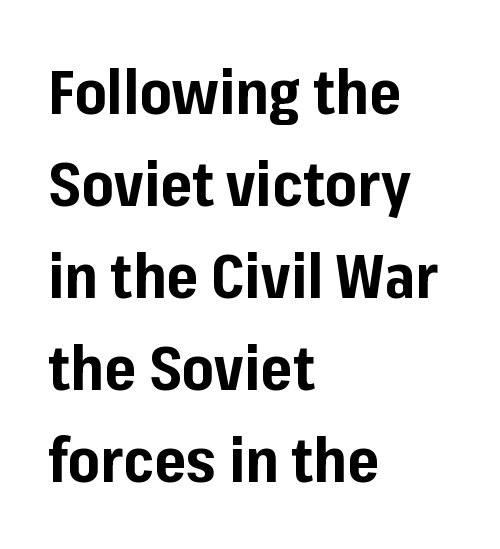
The image shows 61 px bold sans-serif type, upright; set left-aligned, normal line spacing (1.51x), normal letter spacing, not underlined; low stroke contrast and a medium x-height.
